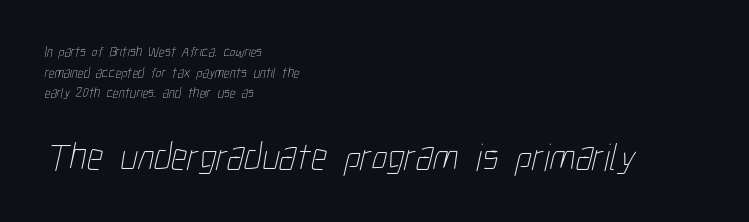
{"bold": "no", "weight": "thin", "width": "condensed", "stroke_contrast": "low", "x_height": "medium", "monospaced": "no", "underline": "no", "align": "left", "line_spacing": "normal", "line_spacing_ratio": 1.48, "letter_spacing": "normal", "letter_spacing_em": 0.0, "larger_block": "second", "size_ratio": 2.79, "glyph_px": 39}
